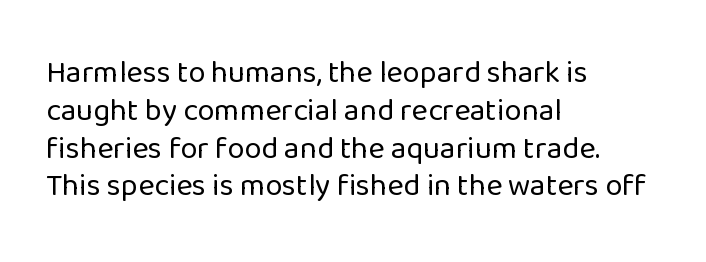
{"serif": "no", "italic": "no", "bold": "no", "weight": "regular", "width": "normal", "stroke_contrast": "low", "x_height": "medium", "monospaced": "no", "underline": "no", "align": "left", "line_spacing_ratio": 1.22, "letter_spacing": "normal", "letter_spacing_em": 0.0, "glyph_px": 31}
